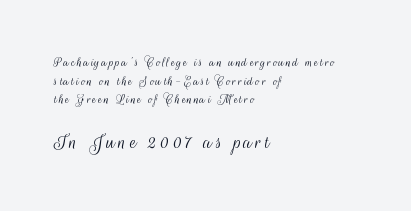
Q: Is the text bold? A: No.
Q: Is the text italic (slanted)? A: Yes.
Q: Is the text underlined? A: No.
Q: How is the paragraph aligned? A: Left-aligned.
Q: Is the spacing between lines tight, normal or loose? A: Normal.
Q: Which block of text is set in a larger size, the first (top) or the second (bottom)? A: The second (bottom) one.
